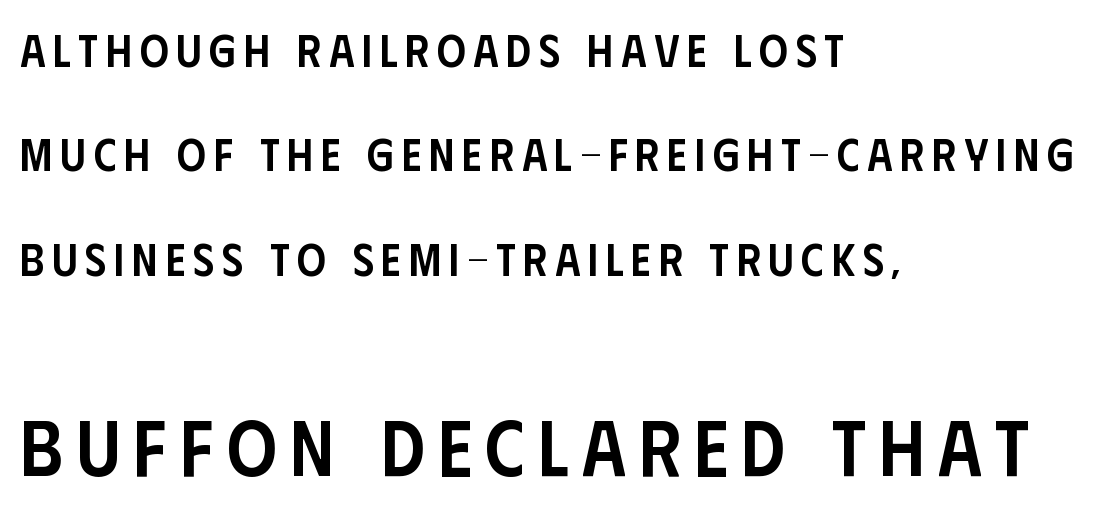
Q: Is the text bold? A: Semi-bold.
Q: Is the text italic (slanted)? A: No, it is upright.
Q: Is the typeface a serif or a sans-serif typeface? A: Sans-serif.
Q: Is the text underlined? A: No.
Q: How is the paragraph aligned? A: Left-aligned.
Q: Is the spacing between lines tight, normal or loose? A: Loose.
Q: Which block of text is set in a larger size, the first (top) or the second (bottom)? A: The second (bottom) one.
Q: Width (condensed, normal, or wide)? A: Condensed.
Q: Stroke contrast? A: Low.
Q: x-height? A: Large.
Q: Monospaced? A: No.
